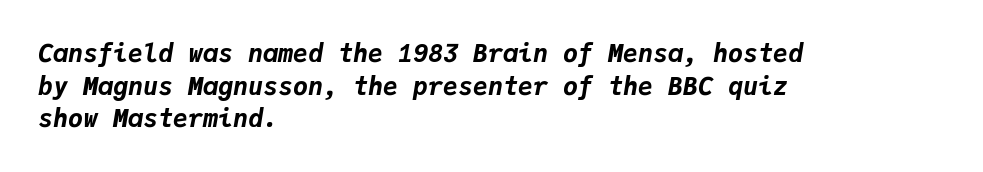
Posture: slanted. Here the glyphs are tracked normally, forming tight word shapes. The face used here has the dense, thick strokes of a bold. These lines sit exactly where default settings would place them. Every row of glyphs begins at an identical x-position on the left.
